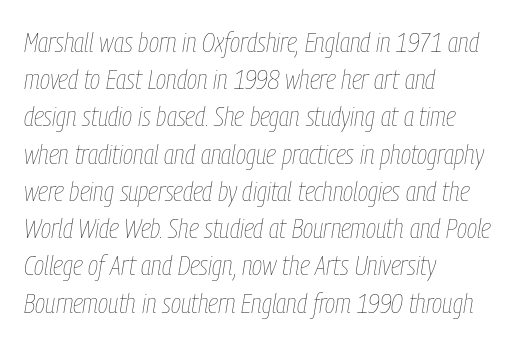
The image shows 28 px thin, condensed type, italic (leaning right); set left-aligned, normal line spacing (1.33x), normal letter spacing, not underlined; low stroke contrast and a medium x-height.
